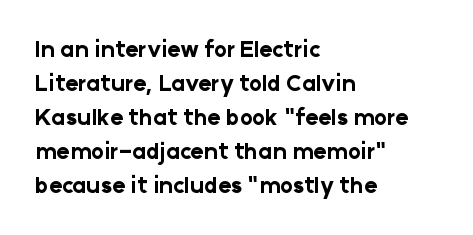
The image shows 22 px bold type, upright; set left-aligned, normal line spacing (1.55x), normal letter spacing, not underlined.
